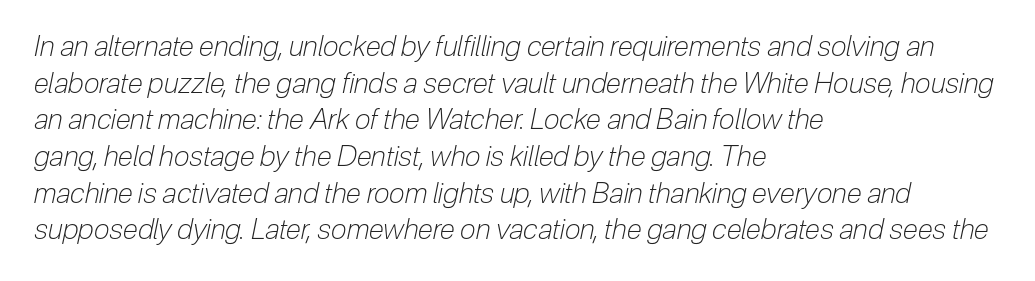
The image shows 28 px light, condensed type, italic (leaning right); set left-aligned, normal line spacing (1.31x), normal letter spacing, not underlined; low stroke contrast and a medium x-height.
